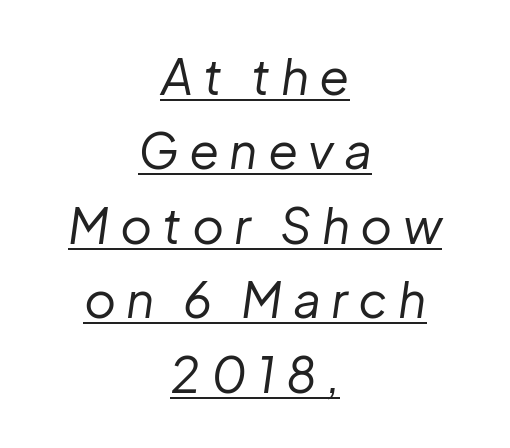
Like a heading marked for emphasis, these lines bear an underscore. Do the characters align in a grid? No, the font is proportional. A centered setting, common on invitations and titles, is used for this passage. The rendering inserts visible extra space after every character.
